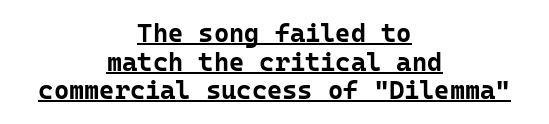
The image shows 26 px bold type, upright; set centered, tight line spacing (1.1x), normal letter spacing, underlined.
